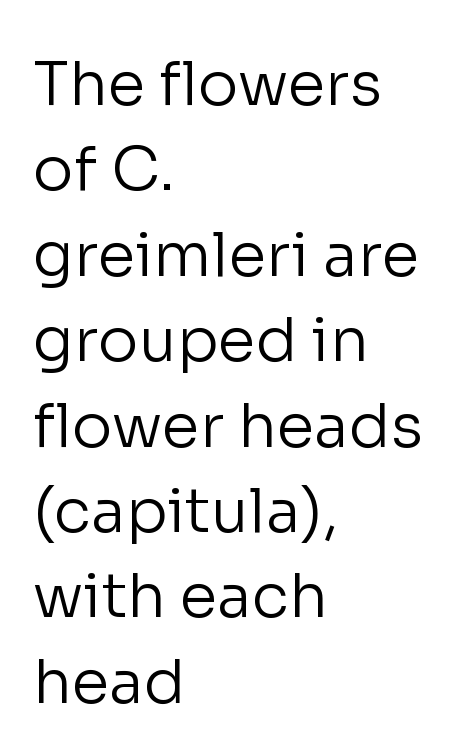
The image shows 61 px regular-weight sans-serif type, upright; set left-aligned, normal line spacing (1.4x), normal letter spacing, not underlined; low stroke contrast and a medium x-height.
